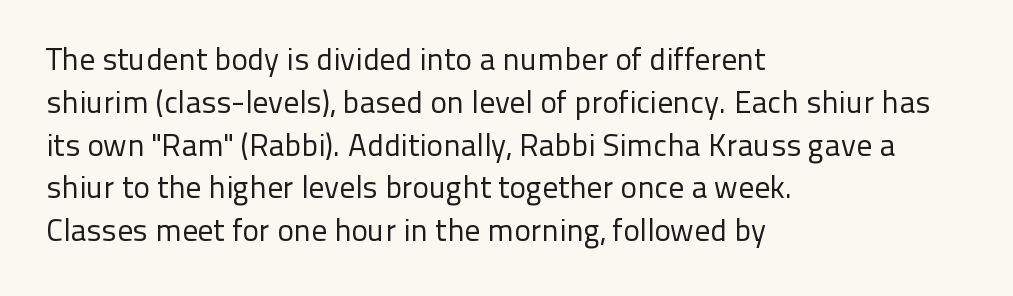
Q: Is the text bold? A: No.
Q: Is the text italic (slanted)? A: No, it is upright.
Q: Is the typeface a serif or a sans-serif typeface? A: Sans-serif.
Q: Is the text underlined? A: No.
Q: How is the paragraph aligned? A: Left-aligned.
Q: Is the spacing between letters normal or unusually wide? A: Normal.
Q: Is the spacing between lines tight, normal or loose? A: Normal.
Q: Width (condensed, normal, or wide)? A: Normal.
Q: Stroke contrast? A: Low.
Q: x-height? A: Medium.
Q: Monospaced? A: No.
